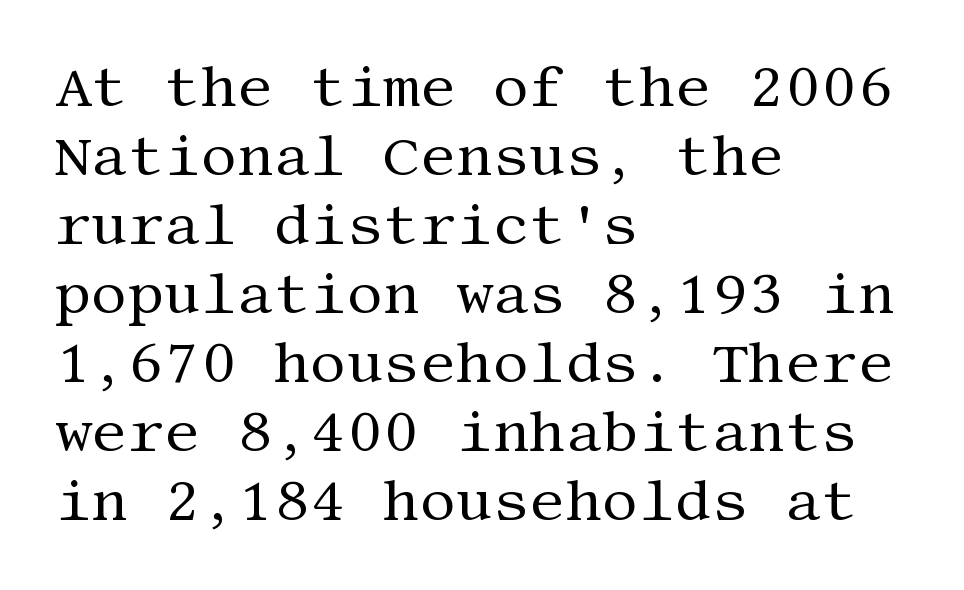
{"serif": "yes", "italic": "no", "bold": "no", "weight": "regular", "width": "normal", "stroke_contrast": "medium", "x_height": "large", "underline": "no", "align": "left", "line_spacing_ratio": 1.21, "letter_spacing": "normal", "letter_spacing_em": 0.0, "glyph_px": 57}
